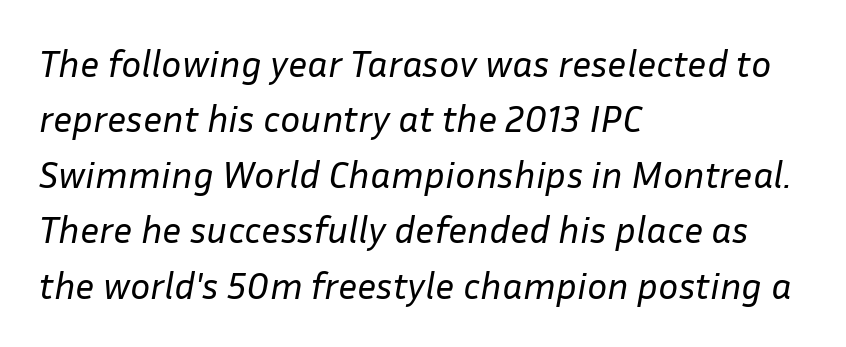
No letter is thick-stroked: the sample isn't bold. These lines sit exactly where default settings would place them. Character widths vary here, with narrow letters taking less room than wide ones. The letters sit at their default tracking, neither squeezed nor spread.
